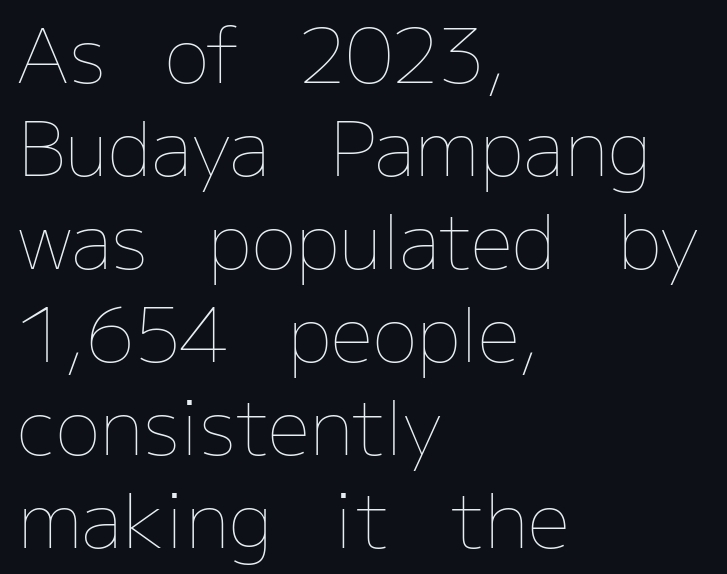
The image shows 75 px thin type, upright; set left-aligned, line spacing 1.24x, normal letter spacing, not underlined; low stroke contrast and a medium x-height.
